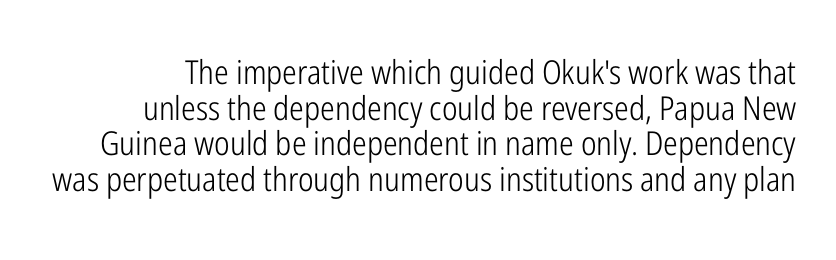
Q: Is the text bold? A: No.
Q: Is the text italic (slanted)? A: No, it is upright.
Q: Is the typeface a serif or a sans-serif typeface? A: Sans-serif.
Q: Is the text underlined? A: No.
Q: Is the spacing between letters normal or unusually wide? A: Normal.
Q: Is the spacing between lines tight, normal or loose? A: Tight.
Q: Width (condensed, normal, or wide)? A: Condensed.
Q: Stroke contrast? A: Low.
Q: x-height? A: Medium.
Q: Monospaced? A: No.
